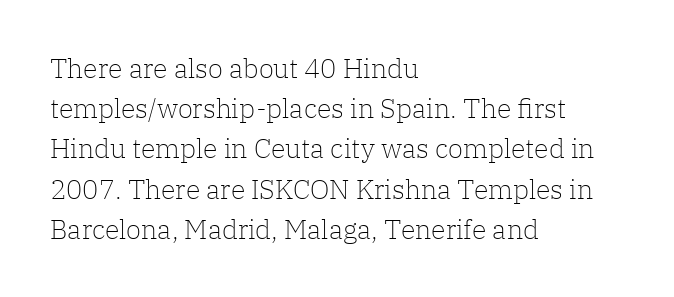
The paragraph shown leans on its left margin. Has an underline been added? It has not. The font's upright variant was chosen for this text. The cut favours lightness, reaching ordinary text weight at its darkest.
